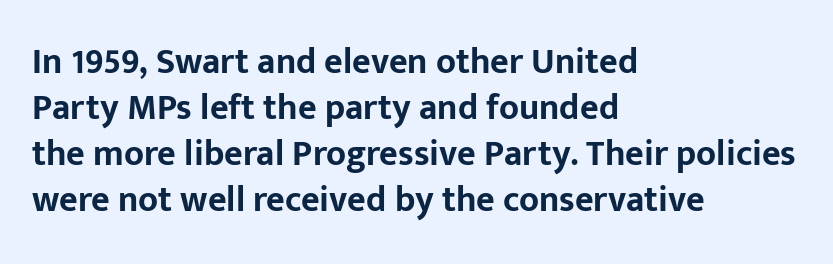
Q: Is the text bold? A: Yes.
Q: Is the text italic (slanted)? A: No, it is upright.
Q: Is the typeface a serif or a sans-serif typeface? A: Sans-serif.
Q: Is the text underlined? A: No.
Q: How is the paragraph aligned? A: Left-aligned.
Q: Is the spacing between letters normal or unusually wide? A: Normal.
Q: Is the spacing between lines tight, normal or loose? A: Normal.
Q: Width (condensed, normal, or wide)? A: Normal.
Q: Stroke contrast? A: Low.
Q: x-height? A: Medium.
Q: Monospaced? A: No.
